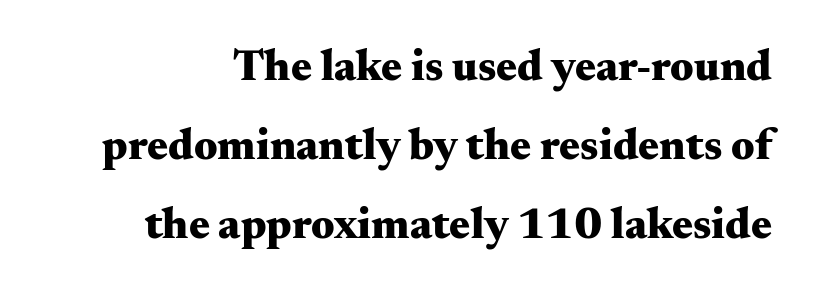
Is this a sans? No — the strokes have serifs. Inter-character spacing is left at the font's built-in metrics. Think of a printed novel: that variable character pitch is what you see here. The foot of each line stays bare and open.
